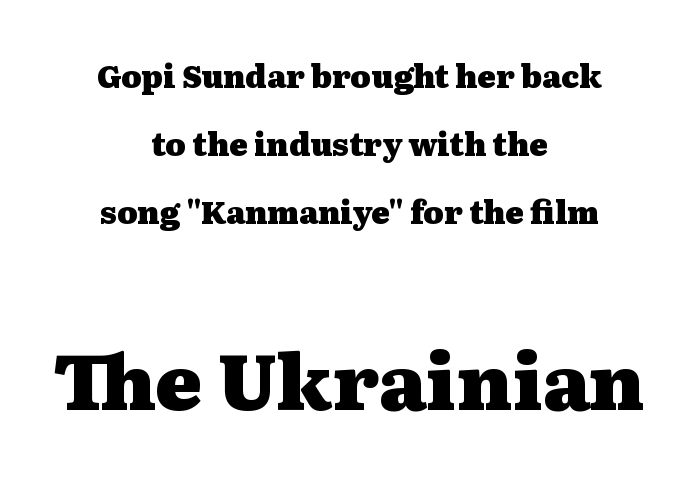
Q: Is the text bold? A: Yes.
Q: Is the text italic (slanted)? A: No, it is upright.
Q: Is the typeface a serif or a sans-serif typeface? A: Serif.
Q: Is the text underlined? A: No.
Q: How is the paragraph aligned? A: Centered.
Q: Is the spacing between letters normal or unusually wide? A: Normal.
Q: Is the spacing between lines tight, normal or loose? A: Loose.
Q: Which block of text is set in a larger size, the first (top) or the second (bottom)? A: The second (bottom) one.
Q: Width (condensed, normal, or wide)? A: Wide.
Q: Stroke contrast? A: Medium.
Q: x-height? A: Medium.
Q: Monospaced? A: No.
